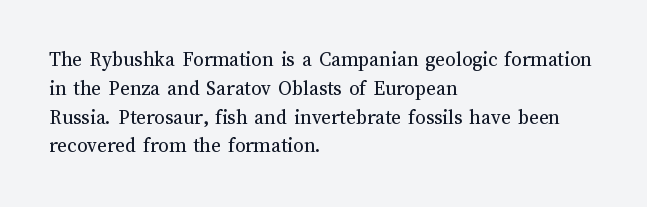
Q: Is the text bold? A: No.
Q: Is the text italic (slanted)? A: No, it is upright.
Q: Is the text underlined? A: No.
Q: How is the paragraph aligned? A: Left-aligned.
Q: Is the spacing between letters normal or unusually wide? A: Normal.
Q: Is the spacing between lines tight, normal or loose? A: Normal.
